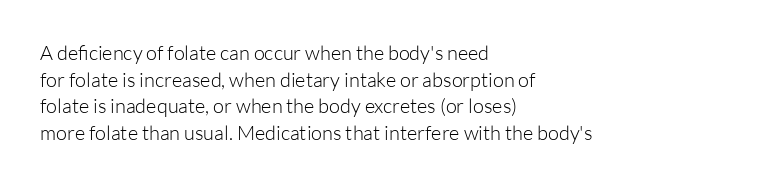
Does the copy run flush right? No — it runs flush left. The block of text has a typical density, with ordinary space between rows. This sample uses plain, unmodified letter spacing. The zone under the glyphs is completely vacant. A roman cut, with each character standing at attention. Stem width sits at or under what a default text font uses.
